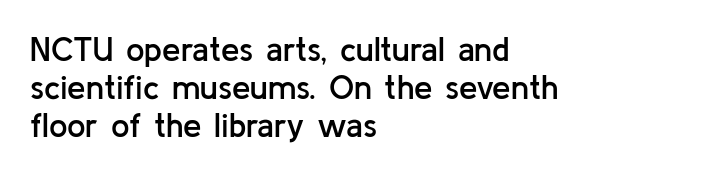
Q: Is the text bold? A: Semi-bold.
Q: Is the text italic (slanted)? A: No, it is upright.
Q: Is the typeface a serif or a sans-serif typeface? A: Sans-serif.
Q: Is the text underlined? A: No.
Q: How is the paragraph aligned? A: Left-aligned.
Q: Is the spacing between letters normal or unusually wide? A: Normal.
Q: Is the spacing between lines tight, normal or loose? A: Tight.
Q: Width (condensed, normal, or wide)? A: Normal.
Q: Stroke contrast? A: Low.
Q: x-height? A: Medium.
Q: Monospaced? A: No.
